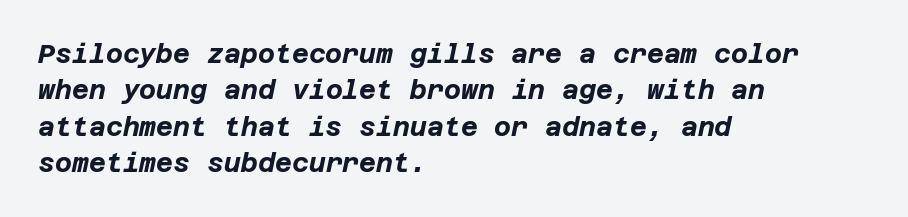
Vertically, the passage feels balanced, rows spaced as you'd expect. Lines of text with bare space underneath. The passage is arranged the way most books set body copy — flush left. These words are printed bold, with thick strokes throughout. Notice how the stems are inclined rather than vertical — that's the hallmark of italics.
